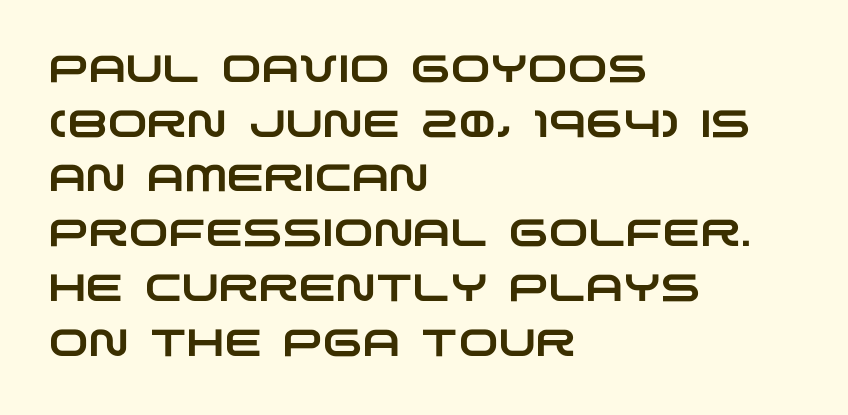
Line beginnings align vertically; line endings do not. Tracking here is standard; glyphs follow each other at the usual distance. Words float on clear page, feet unadorned. Regarding leading, the lines here are spaced in the standard way. Proportional: the letters do not fall into vertical columns.
